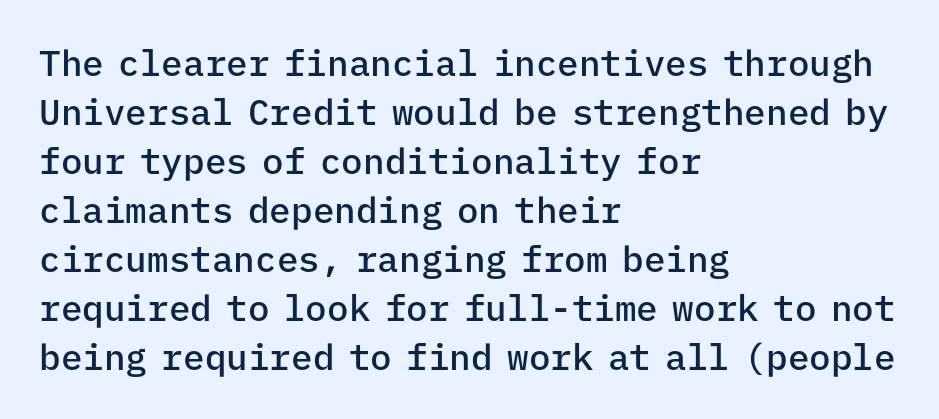
Glance below the letters and you will spot only blank space. The gaps between neighbouring characters are ordinary and unremarkable. Is this a fixed-width face? Yes — each glyph sits in an identical cell. The glyphs in this specimen are sans serif. The ragged edge is on the right, which tells us the setting is flush left. Regular leading.
